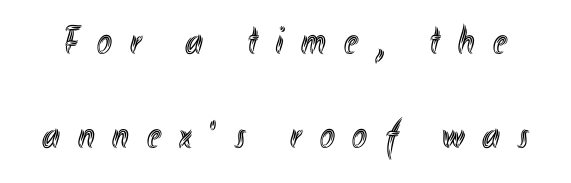
The image shows 40 px condensed type; set loose line spacing (2.34x), unusually wide letter spacing (+0.45 em), not underlined; a small x-height.
